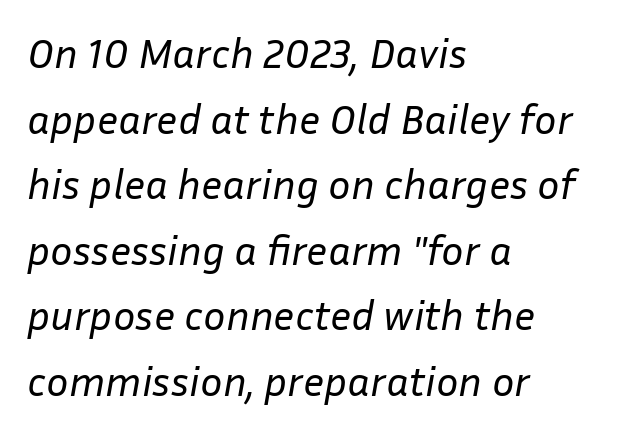
The image shows 42 px regular-weight type, italic (leaning right); set left-aligned, normal line spacing (1.56x), normal letter spacing, not underlined; low stroke contrast and a medium x-height.
